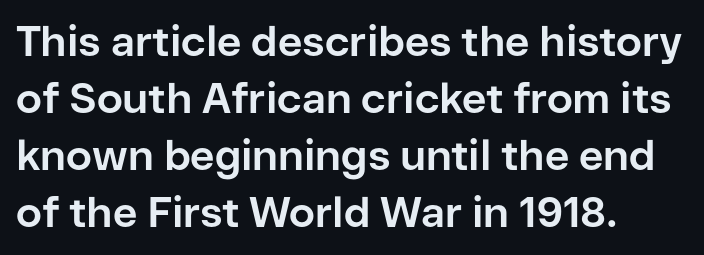
The image shows 42 px bold sans-serif type, upright; set left-aligned, normal line spacing (1.36x), normal letter spacing, not underlined; low stroke contrast and a medium x-height.
